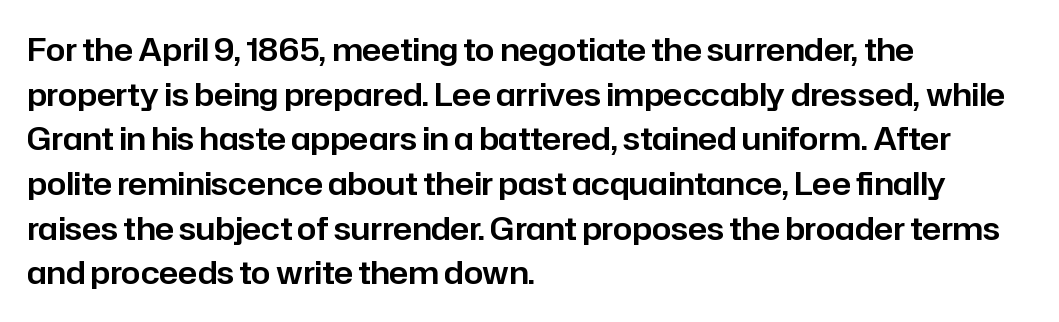
Each word holds together tightly as a unit, with standard inter-letter gaps. The face used here is proportionally spaced, like ordinary book or web type. The typesetter chose a ragged-right arrangement here. The designer left line spacing at the default. Type without underlining.
